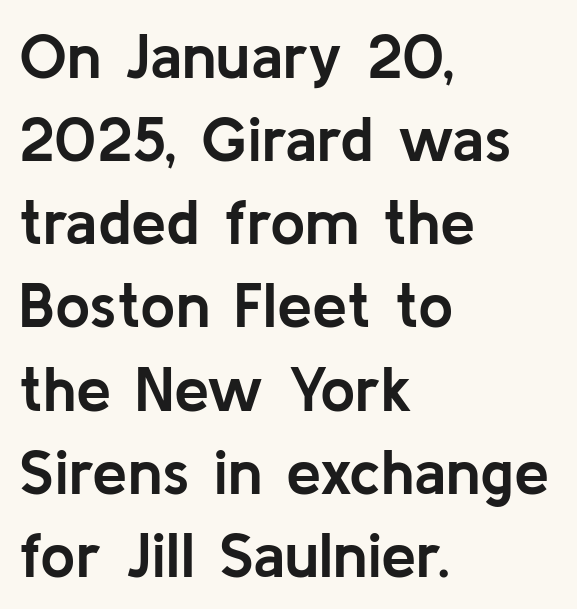
The image shows 63 px semibold sans-serif type, upright; set left-aligned, normal line spacing (1.32x), normal letter spacing, not underlined; low stroke contrast and a medium x-height.
